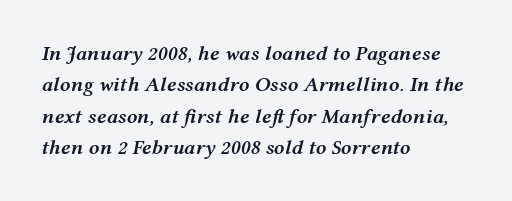
{"italic": "yes", "lean": "right", "slant_degrees": 12, "bold": "semi", "underline": "no", "align": "left", "line_spacing": "normal", "line_spacing_ratio": 1.49, "letter_spacing": "normal", "letter_spacing_em": 0.0, "glyph_px": 21}
